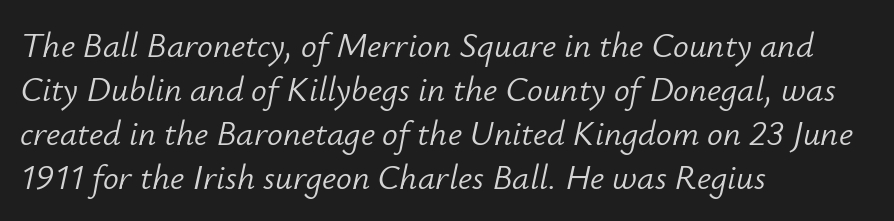
Q: Is the text bold? A: No.
Q: Is the text italic (slanted)? A: Yes, it leans right by about 12 degrees.
Q: Is the text underlined? A: No.
Q: How is the paragraph aligned? A: Left-aligned.
Q: Is the spacing between letters normal or unusually wide? A: Normal.
Q: Is the spacing between lines tight, normal or loose? A: Normal.
Q: Width (condensed, normal, or wide)? A: Normal.
Q: Stroke contrast? A: Low.
Q: x-height? A: Small.
Q: Monospaced? A: No.
